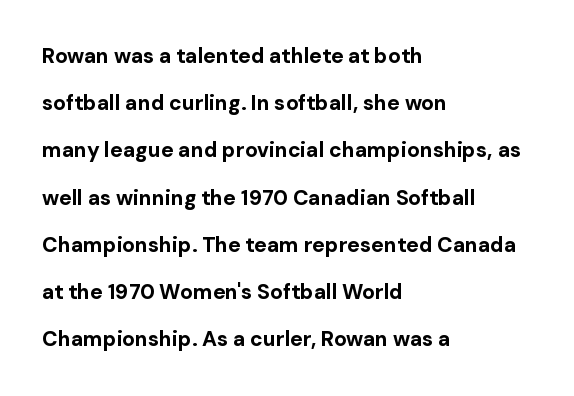
The image shows 21 px bold type, upright; set left-aligned, loose line spacing (2.25x), normal letter spacing, not underlined.
